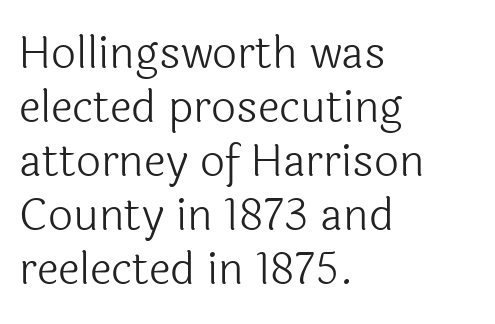
The image shows 44 px light sans-serif type, upright; set left-aligned, line spacing 1.23x, normal letter spacing, not underlined; a medium x-height.
